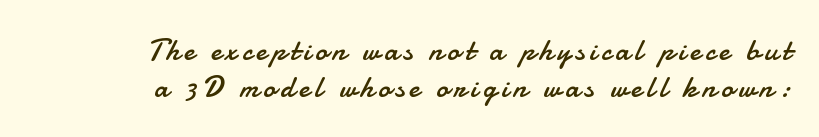
{"serif": "no", "bold": "no", "weight": "regular", "width": "normal", "stroke_contrast": "low", "x_height": "small", "monospaced": "no", "underline": "no", "align": "right", "line_spacing_ratio": 1.23, "glyph_px": 30}
